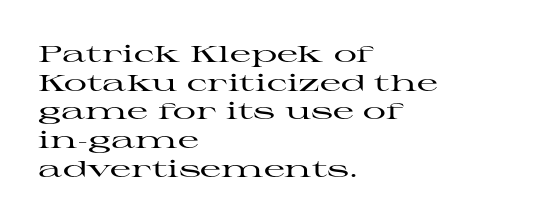
Quick note: not italic, upright. The letters sit at their default tracking, neither squeezed nor spread. The space between consecutive lines is moderate. This sample is left-justified, so line endings fall wherever the words run out. The string is rendered with underlining switched off.
